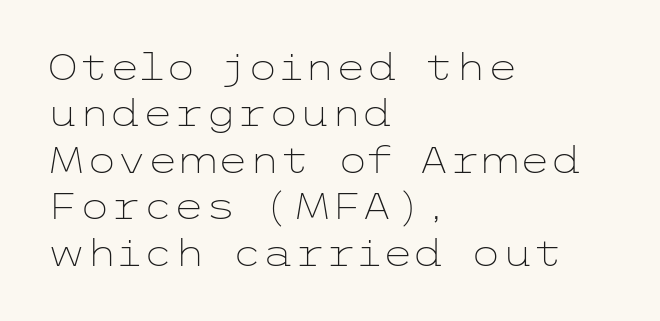
Short note: letters normally spaced. The lines sit at an ordinary, default distance from one another. A bare baseline throughout the passage. A light-to-regular cut is what we see here.
